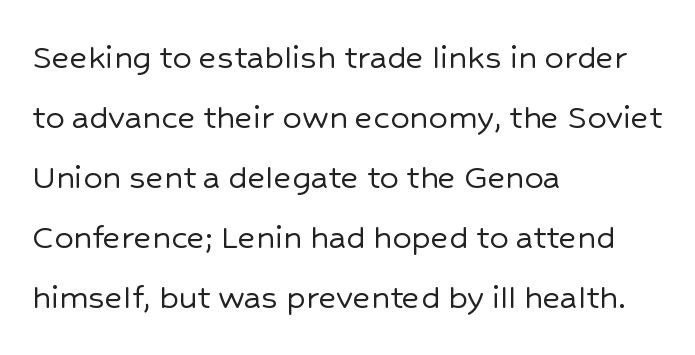
The image shows 38 px sans-serif type, upright; set left-aligned, normal line spacing (1.58x), normal letter spacing, not underlined; low stroke contrast and a medium x-height.
